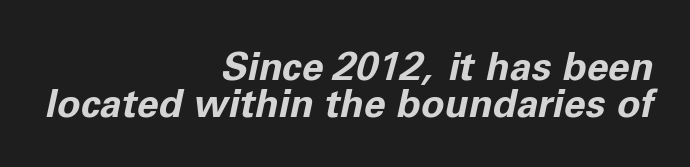
Each letter keeps its own natural width here, so spacing adapts to shape. If you measured baseline to baseline, you'd find a short distance. Does the lettering tilt? It does — this is italic. Teacher's note: observe the even right margin — that is flush-right alignment. Descenders are the only things crossing below the line.
